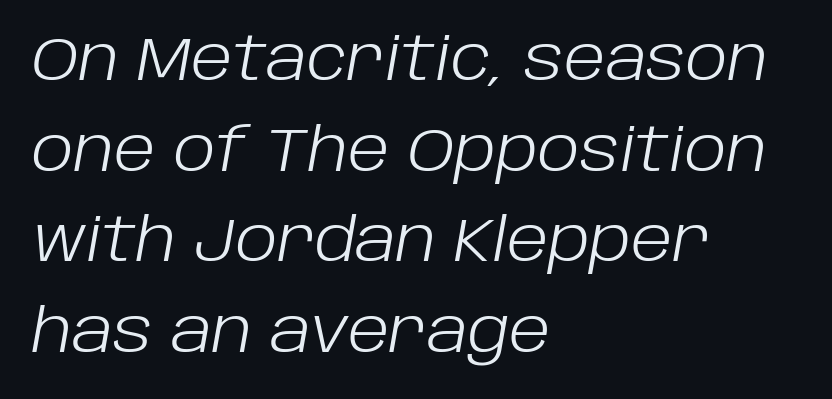
{"italic": "yes", "lean": "right", "slant_degrees": 10, "bold": "no", "weight": "light", "width": "normal", "stroke_contrast": "low", "x_height": "large", "monospaced": "no", "underline": "no", "align": "left", "line_spacing": "normal", "line_spacing_ratio": 1.51, "letter_spacing": "normal", "letter_spacing_em": 0.0, "glyph_px": 60}
